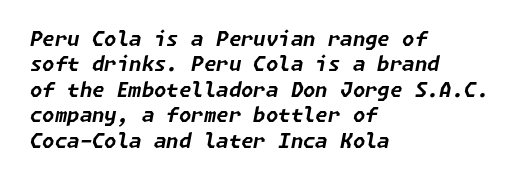
Q: Is the text bold? A: Yes.
Q: Is the text italic (slanted)? A: Yes, it leans right by about 11 degrees.
Q: Is the text underlined? A: No.
Q: How is the paragraph aligned? A: Left-aligned.
Q: Is the spacing between letters normal or unusually wide? A: Normal.
Q: Is the spacing between lines tight, normal or loose? A: Normal.
